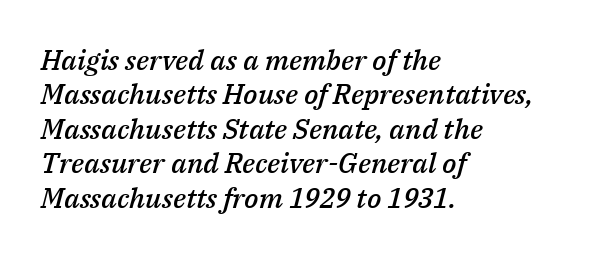
Q: Is the text bold? A: Semi-bold.
Q: Is the text italic (slanted)? A: Yes, it leans right by about 14 degrees.
Q: Is the text underlined? A: No.
Q: How is the paragraph aligned? A: Left-aligned.
Q: Is the spacing between letters normal or unusually wide? A: Normal.
Q: Width (condensed, normal, or wide)? A: Normal.
Q: Stroke contrast? A: Medium.
Q: x-height? A: Medium.
Q: Monospaced? A: No.
